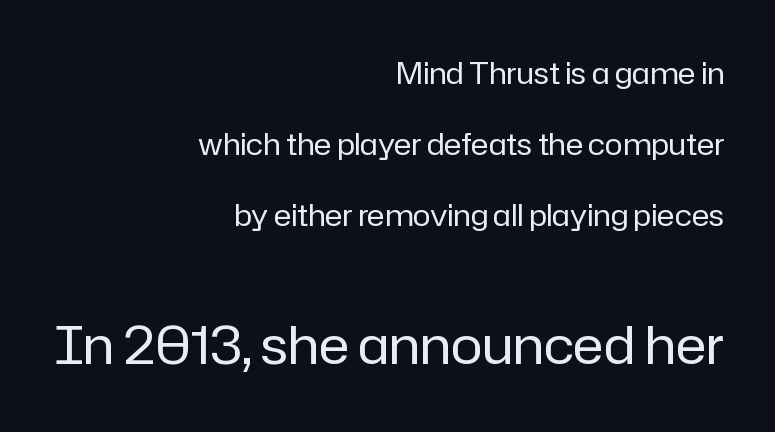
The image shows 53 px regular-weight sans-serif type, upright; set right-aligned, loose line spacing (2.36x), normal letter spacing, not underlined; the second (bottom) block is 1.77x larger; low stroke contrast and a medium x-height.
